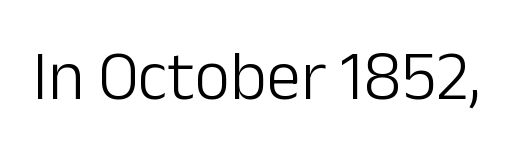
The image shows 69 px light sans-serif type, upright; set normal letter spacing, not underlined; low stroke contrast and a medium x-height.
